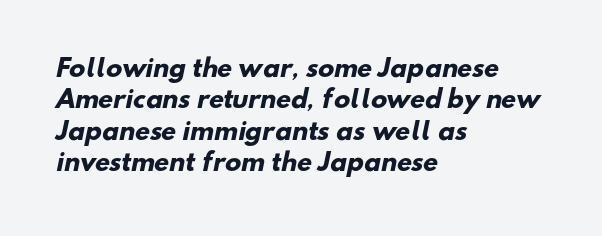
The image shows 24 px bold type; set left-aligned, normal line spacing (1.31x), normal letter spacing, not underlined.
